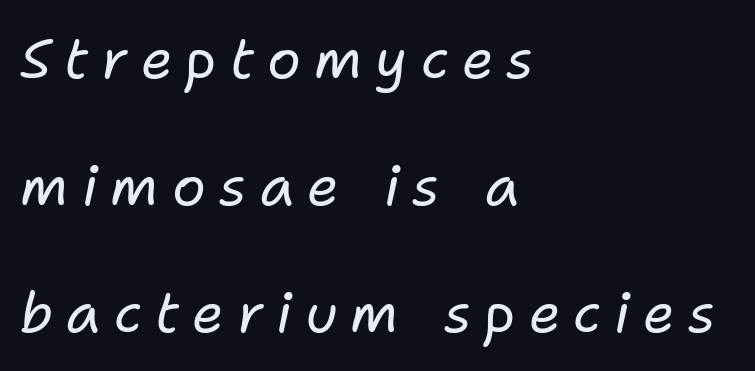
{"italic": "yes", "lean": "right", "slant_degrees": 11, "bold": "no", "weight": "regular", "width": "normal", "stroke_contrast": "low", "x_height": "medium", "monospaced": "no", "underline": "no", "align": "left", "line_spacing": "loose", "line_spacing_ratio": 2.27, "letter_spacing": "wide", "letter_spacing_em": 0.23, "glyph_px": 56}
